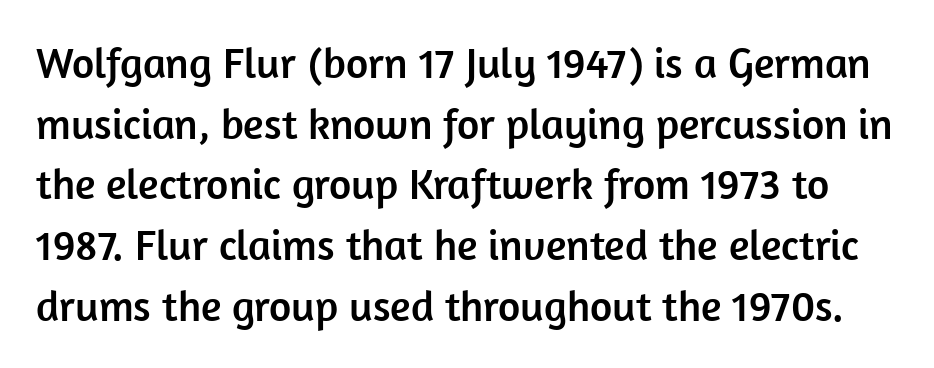
The image shows 43 px sans-serif type, upright; set normal line spacing (1.41x), normal letter spacing, not underlined; low stroke contrast and a medium x-height.
